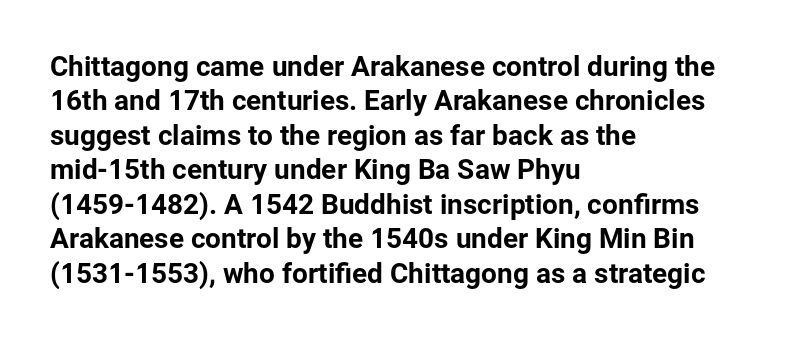
Compared with typical body copy, the letter spacing here is the same. The rendering shows plain stroke endings on the letterforms — a sans-serif design. You could not count columns in this text — the font is proportionally spaced. The compositor pushed each line to the left boundary. Upright lettering throughout. Quick note: underline off.
